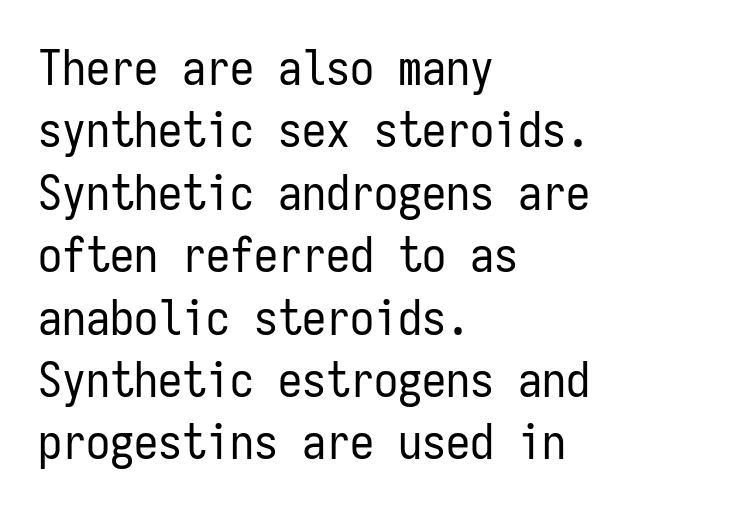
The image shows 48 px regular-weight, condensed sans-serif type, upright, monospaced; set left-aligned, normal line spacing (1.3x), normal letter spacing, not underlined; low stroke contrast and a medium x-height.
